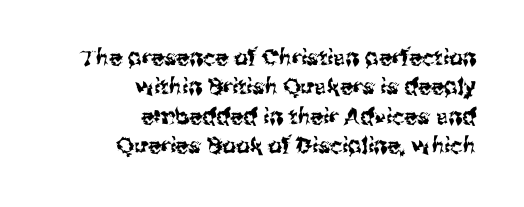
The space between consecutive lines is moderate. Caption: standard tracking, unaltered. Check the space under the baseline: it is left empty. These lines were composed using upright roman letters. This rendering uses right alignment, leaving the left contour irregular.
